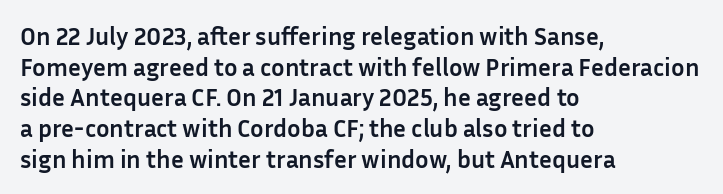
In CSS terms this would be text-align: left. Anything drawn beneath the words? Only blank space. Posture: upright roman. As a designer I'd log this as weight 700, bold.
